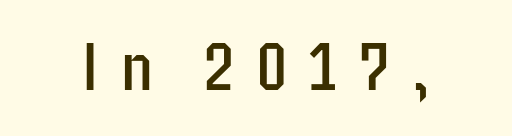
{"serif": "no", "italic": "no", "bold": "no", "weight": "regular", "width": "condensed", "stroke_contrast": "low", "x_height": "large", "monospaced": "no", "underline": "no", "letter_spacing": "wide", "letter_spacing_em": 0.27, "glyph_px": 68}
